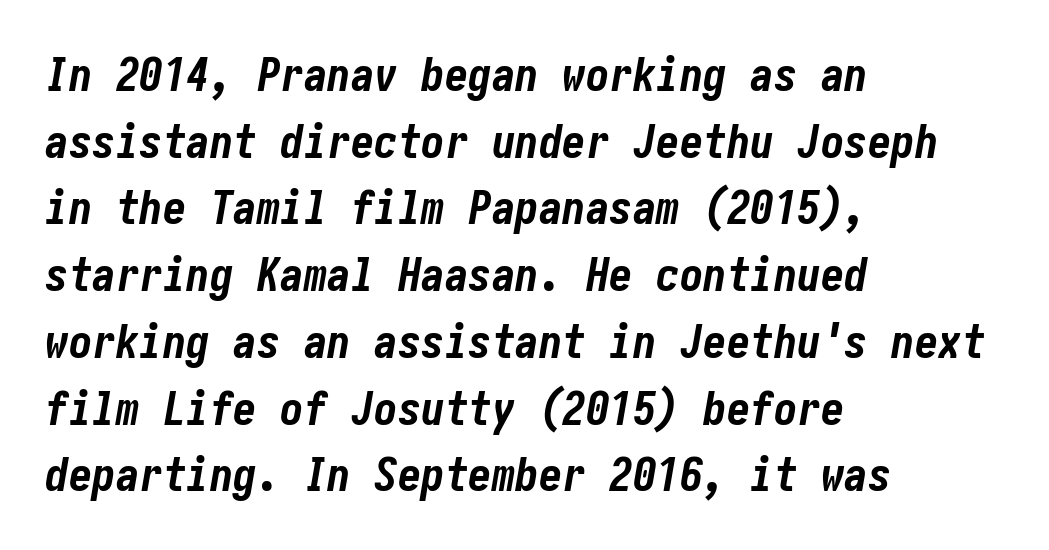
Q: Is the text bold? A: Yes.
Q: Is the text italic (slanted)? A: Yes, it leans right by about 10 degrees.
Q: Is the text underlined? A: No.
Q: How is the paragraph aligned? A: Left-aligned.
Q: Is the spacing between letters normal or unusually wide? A: Normal.
Q: Is the spacing between lines tight, normal or loose? A: Normal.
Q: Width (condensed, normal, or wide)? A: Condensed.
Q: Stroke contrast? A: Low.
Q: x-height? A: Medium.
